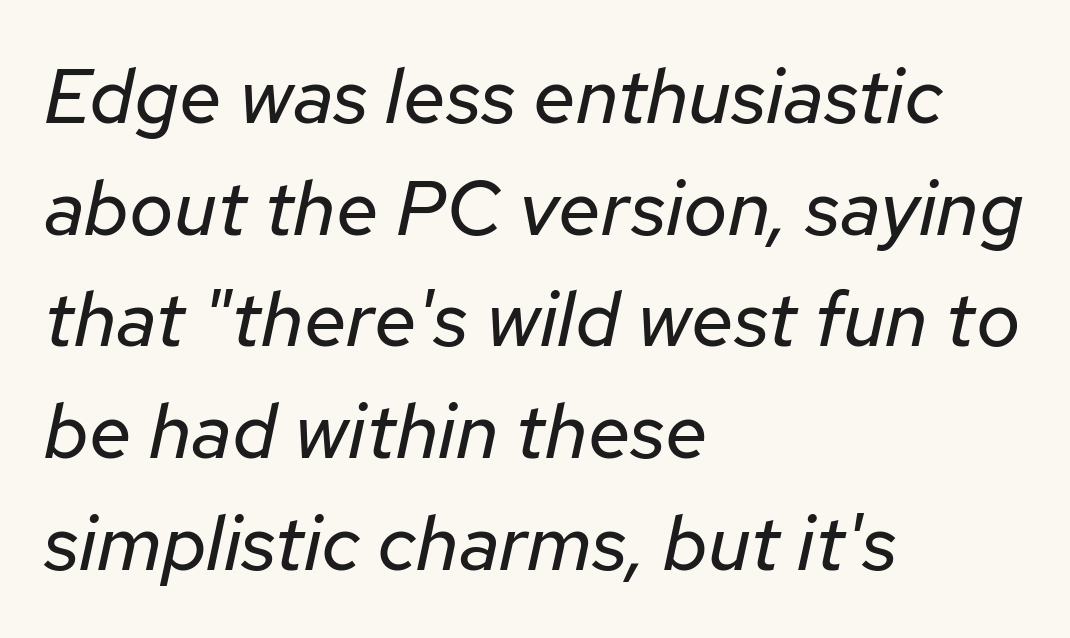
The image shows 77 px regular-weight type, italic (leaning right); set left-aligned, normal line spacing (1.45x), normal letter spacing, not underlined; low stroke contrast and a medium x-height.
